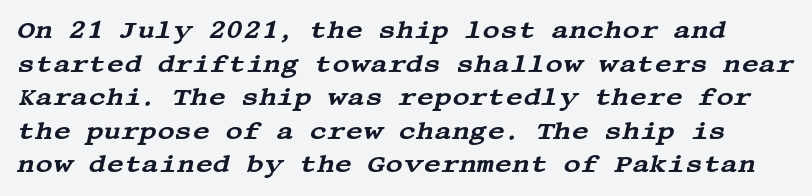
If you measured baseline to baseline, you'd find a middling distance. It's the slanting kind of type. Does extra space separate the letters? No, they use regular spacing. No word sits above an underline.
